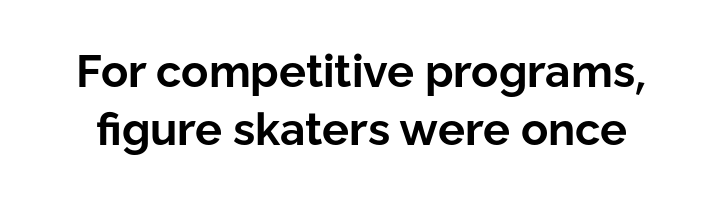
The image shows 45 px bold sans-serif type, upright; set normal line spacing (1.28x), normal letter spacing, not underlined; low stroke contrast and a medium x-height.
